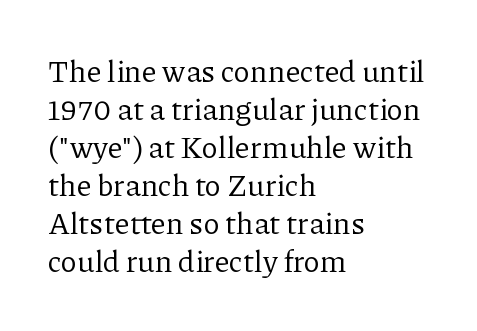
The space between consecutive lines is moderate. This sample is left-justified, so line endings fall wherever the words run out. Italic? Not at all — the glyphs are vertical. The glyphs are unaccompanied by any horizontal stroke below them. Compared with a typical body face, this is equally light or lighter still. Proportional: the letters do not fall into vertical columns.
